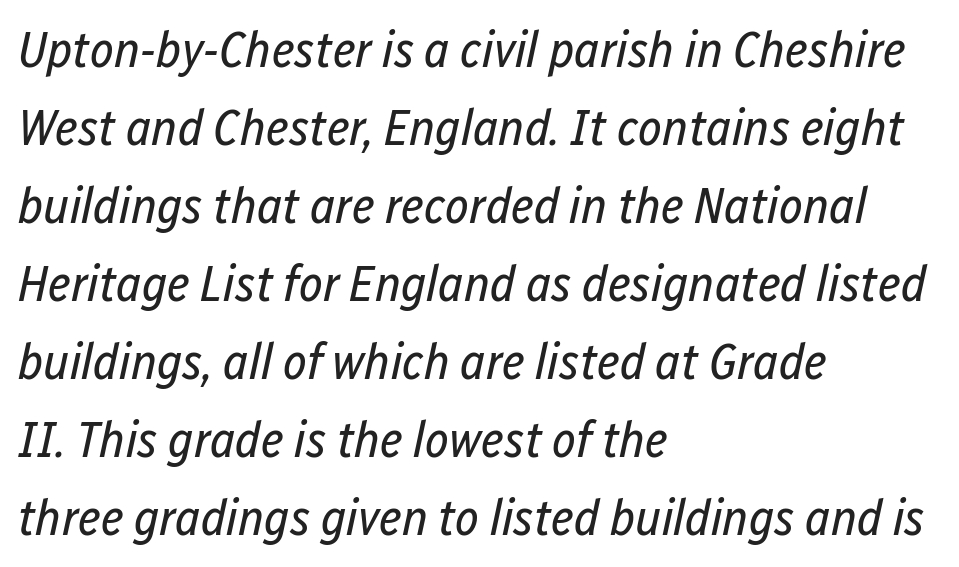
Q: Is the text bold? A: No.
Q: Is the text italic (slanted)? A: Yes, it leans right by about 12 degrees.
Q: Is the text underlined? A: No.
Q: How is the paragraph aligned? A: Left-aligned.
Q: Is the spacing between letters normal or unusually wide? A: Normal.
Q: Is the spacing between lines tight, normal or loose? A: Normal.
Q: Width (condensed, normal, or wide)? A: Condensed.
Q: Stroke contrast? A: Low.
Q: x-height? A: Medium.
Q: Monospaced? A: No.
